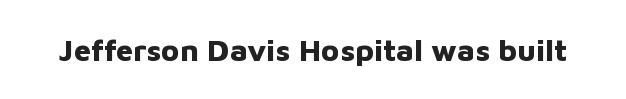
{"serif": "no", "italic": "no", "bold": "yes", "weight": "bold", "width": "normal", "stroke_contrast": "low", "x_height": "medium", "monospaced": "no", "underline": "no", "letter_spacing": "normal", "letter_spacing_em": 0.0, "glyph_px": 31}
